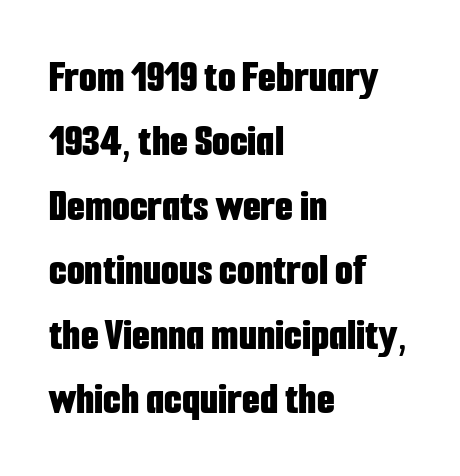
The image shows 46 px bold, condensed sans-serif type, upright; set left-aligned, normal line spacing (1.4x), normal letter spacing, not underlined; low stroke contrast and a medium x-height.
